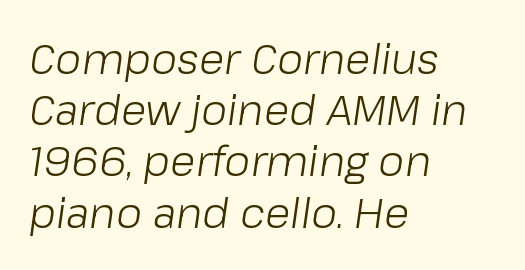
{"italic": "yes", "lean": "right", "slant_degrees": 8, "bold": "no", "weight": "light", "width": "normal", "stroke_contrast": "low", "x_height": "medium", "monospaced": "no", "underline": "no", "align": "left", "line_spacing_ratio": 1.22, "letter_spacing": "normal", "letter_spacing_em": 0.0, "glyph_px": 42}
